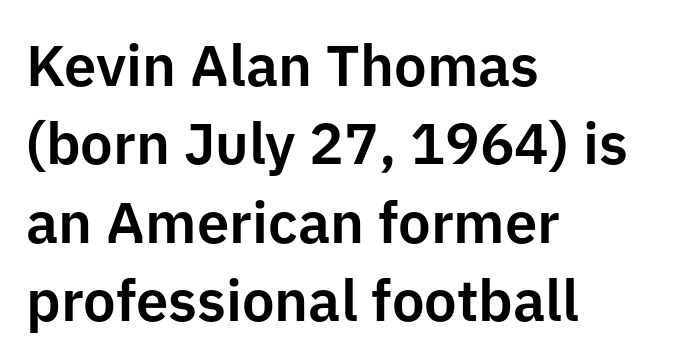
A normal amount of white space separates one row of letters from the next. The letters carry no serifs — their stems end cleanly without finishing strokes. Do the letters lean? They stand straight. The paragraph shown leans on its left margin. Lines of text with bare space underneath. Is this a fixed-width face? No — the glyphs have proportional, varying widths.
